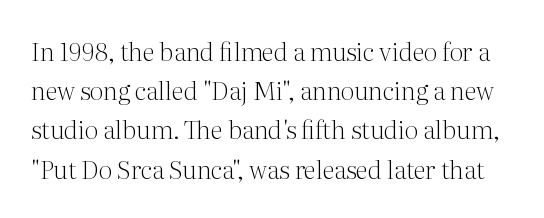
The image shows 25 px text type, upright; set normal line spacing (1.57x), normal letter spacing, not underlined.
